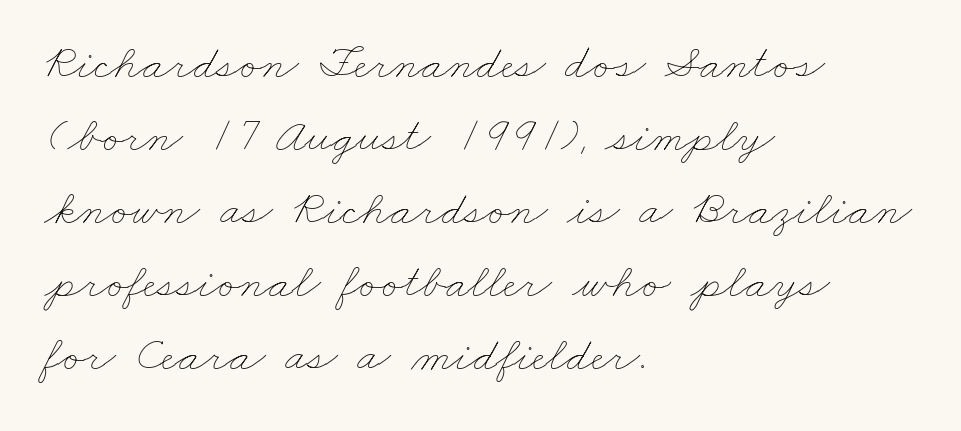
Q: Is the text bold? A: No.
Q: Is the text underlined? A: No.
Q: How is the paragraph aligned? A: Left-aligned.
Q: Is the spacing between letters normal or unusually wide? A: Normal.
Q: Is the spacing between lines tight, normal or loose? A: Normal.
Q: Width (condensed, normal, or wide)? A: Wide.
Q: Stroke contrast? A: Low.
Q: x-height? A: Small.
Q: Monospaced? A: No.
